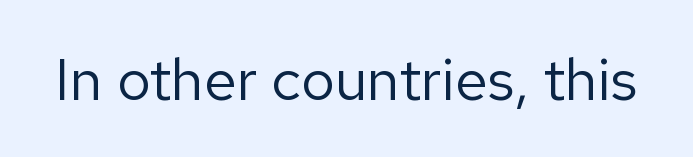
The image shows 59 px regular-weight sans-serif type, upright; set normal letter spacing, not underlined; low stroke contrast and a medium x-height.
